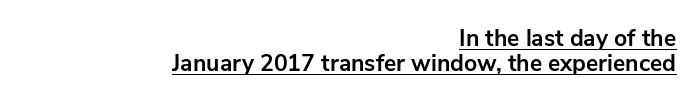
{"italic": "no", "bold": "yes", "underline": "yes", "align": "right", "line_spacing": "tight", "line_spacing_ratio": 1.09, "letter_spacing": "normal", "letter_spacing_em": 0.0, "glyph_px": 23}
